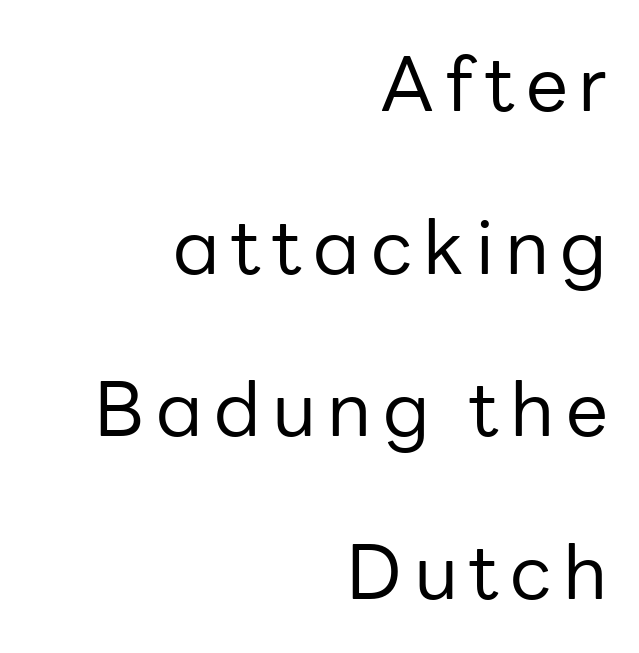
{"serif": "no", "italic": "no", "bold": "no", "weight": "regular", "width": "normal", "stroke_contrast": "low", "x_height": "medium", "monospaced": "no", "underline": "no", "align": "right", "line_spacing": "loose", "line_spacing_ratio": 2.17, "glyph_px": 75}
